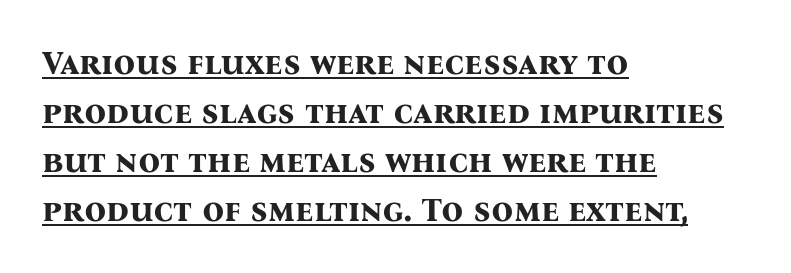
The image shows 34 px bold serif type, upright; set left-aligned, normal line spacing (1.44x), normal letter spacing, underlined; medium stroke contrast and a medium x-height.
